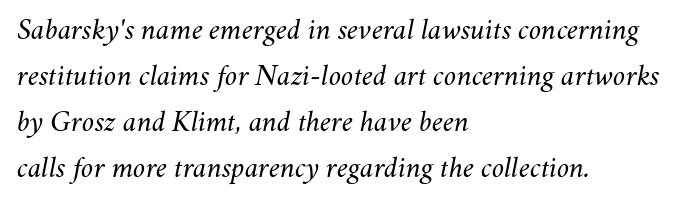
A typesetter would call this proportional, since set widths differ per character. The letterforms sit at book weight or below. Between one letter and the next there's only the usual sliver of space. Yep, that's italic — everything's leaning. The paragraph has a hard left edge and a soft right edge. Whoever set this chose a conventional vertical rhythm.
